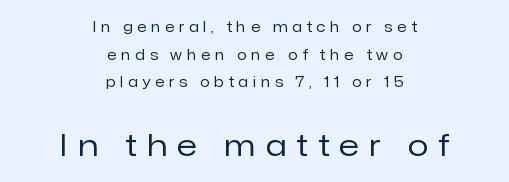
The image shows 30 px regular-weight sans-serif type, upright; set centered, loose line spacing (1.97x), unusually wide letter spacing (+0.35 em), not underlined; the second (bottom) block is 2.14x larger; low stroke contrast and a medium x-height.
